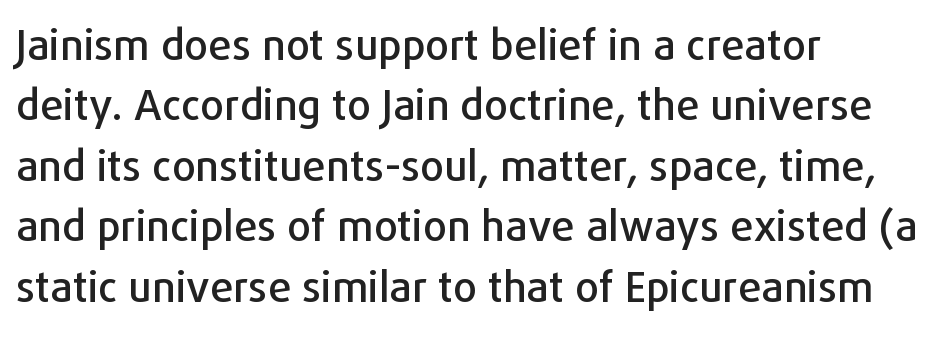
The image shows 42 px sans-serif type, upright; set left-aligned, normal line spacing (1.44x), normal letter spacing, not underlined; low stroke contrast and a medium x-height.
